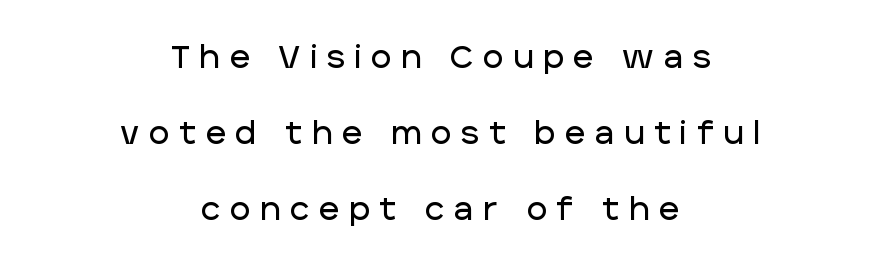
{"serif": "no", "italic": "no", "width": "normal", "stroke_contrast": "low", "x_height": "large", "monospaced": "no", "underline": "no", "align": "center", "line_spacing": "loose", "line_spacing_ratio": 2.45, "letter_spacing": "wide", "letter_spacing_em": 0.32, "glyph_px": 31}
